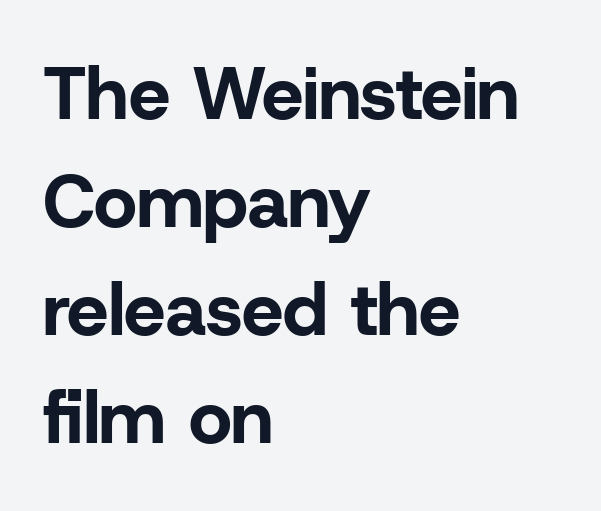
{"serif": "no", "italic": "no", "bold": "yes", "weight": "bold", "width": "normal", "stroke_contrast": "low", "x_height": "medium", "monospaced": "no", "underline": "no", "align": "left", "line_spacing": "normal", "line_spacing_ratio": 1.46, "letter_spacing": "normal", "letter_spacing_em": 0.0, "glyph_px": 74}
